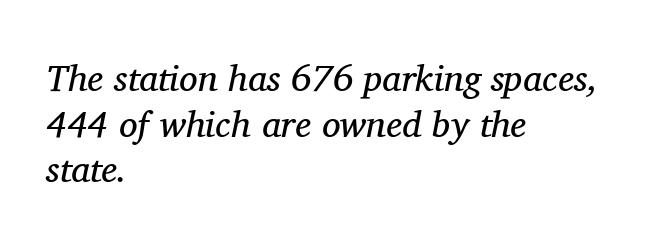
Q: Is the text bold? A: No.
Q: Is the text italic (slanted)? A: Yes, it leans right by about 11 degrees.
Q: Is the typeface a serif or a sans-serif typeface? A: Serif.
Q: Is the text underlined? A: No.
Q: How is the paragraph aligned? A: Left-aligned.
Q: Is the spacing between letters normal or unusually wide? A: Normal.
Q: Width (condensed, normal, or wide)? A: Normal.
Q: Stroke contrast? A: Medium.
Q: x-height? A: Medium.
Q: Monospaced? A: No.
